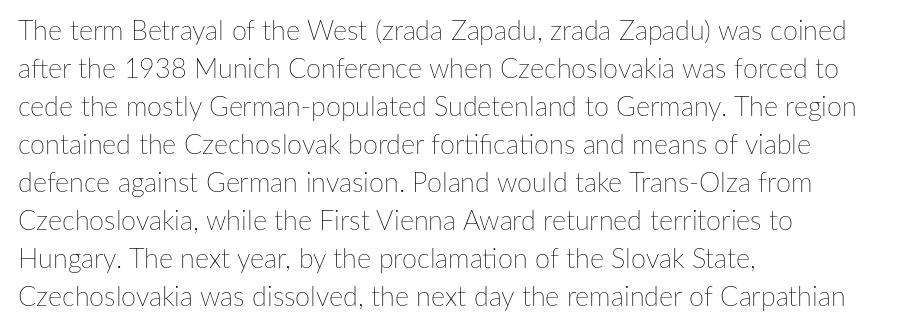
{"italic": "no", "bold": "no", "underline": "no", "align": "left", "line_spacing": "normal", "line_spacing_ratio": 1.41, "letter_spacing": "normal", "letter_spacing_em": 0.0, "glyph_px": 27}
